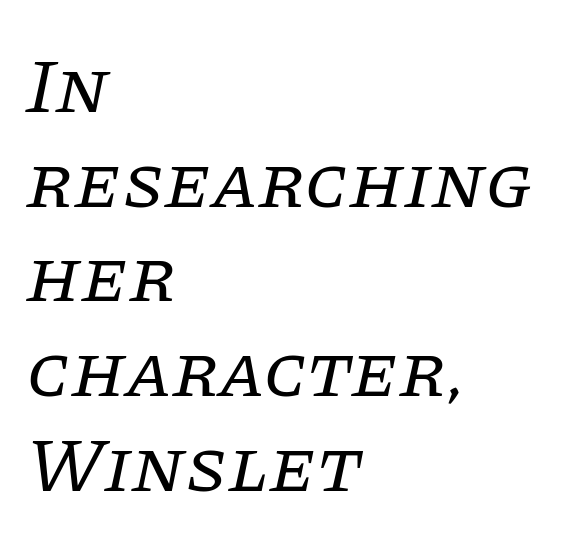
{"serif": "yes", "italic": "yes", "lean": "right", "slant_degrees": 11, "bold": "no", "weight": "regular", "width": "normal", "stroke_contrast": "low", "x_height": "large", "monospaced": "no", "underline": "no", "align": "left", "line_spacing_ratio": 1.23, "letter_spacing": "normal", "letter_spacing_em": 0.0, "glyph_px": 77}
